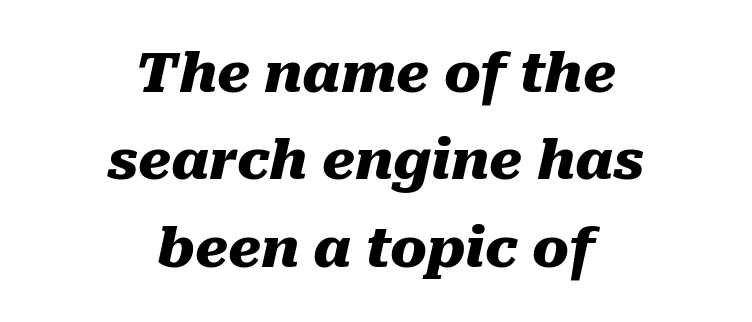
Think of a printed novel: that variable character pitch is what you see here. The area under the type is left untouched. Heft: maximum for text — a bold. The gaps between neighbouring characters are ordinary and unremarkable.
